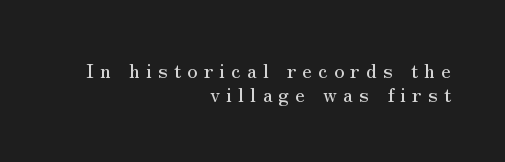
Q: Is the text italic (slanted)? A: No, it is upright.
Q: Is the text underlined? A: No.
Q: How is the paragraph aligned? A: Right-aligned.
Q: Is the spacing between letters normal or unusually wide? A: Unusually wide.
